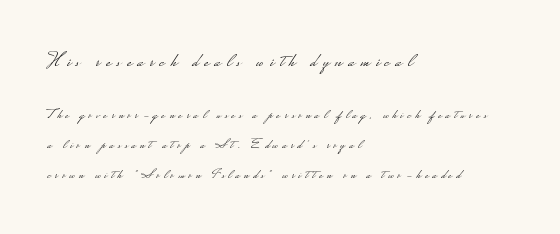
The block of text is sparse from top to bottom, with ample space between rows. In CSS terms this would be text-align: left. Quick note: underline off. In this sample the first text group is rendered at the bigger scale.
